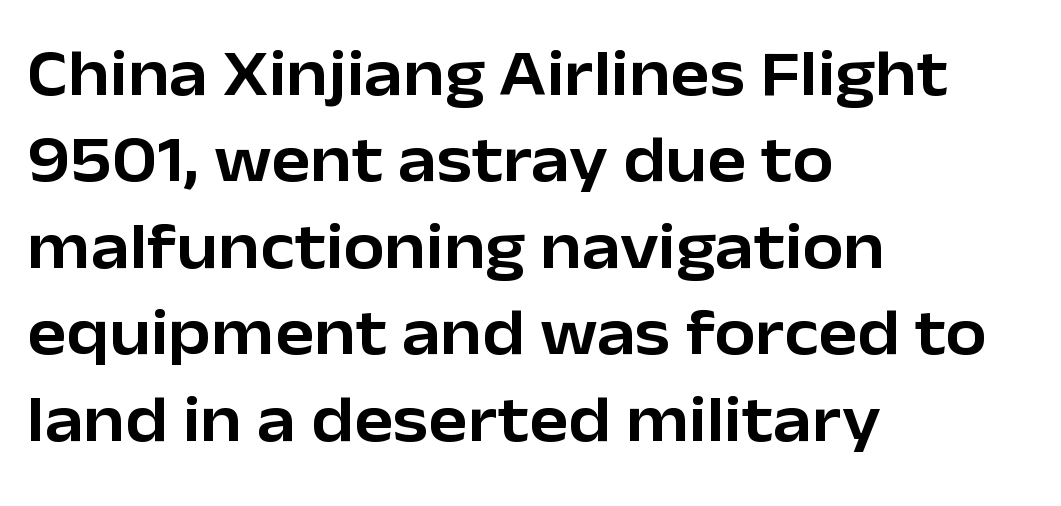
Think of a printed novel: that variable character pitch is what you see here. Short note: letters normally spaced. The paragraph has a hard left edge and a soft right edge. The passage shown is not underscored anywhere. Observe the absence of serifs on each vertical stroke in this sample. Notice how descenders clear the ascenders below comfortably — that's standard leading.
